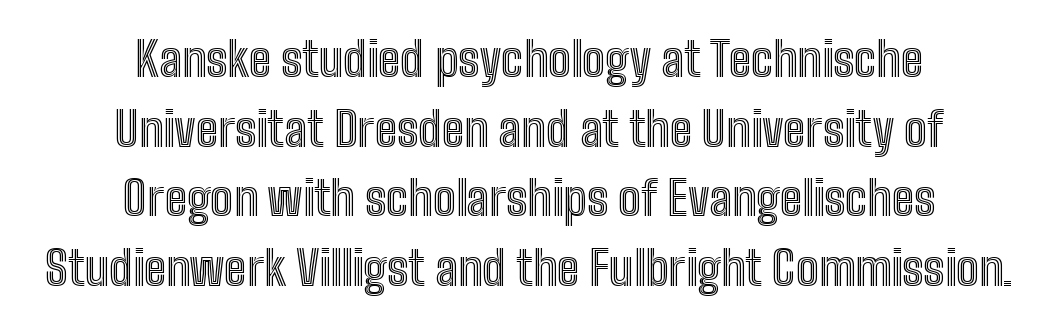
Here the glyphs are tracked normally, forming tight word shapes. Character widths vary here, with narrow letters taking less room than wide ones. Casual observation: everything's sitting right in the middle. The letters stand upright; this is a roman face. The space directly below the letters is spotless. Vertically, the passage feels balanced, rows spaced as you'd expect.
